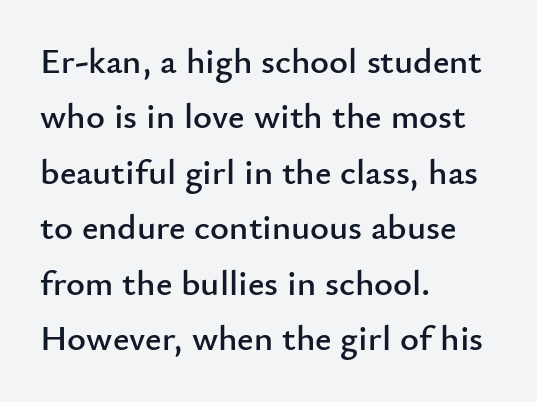
The image shows 36 px sans-serif type, upright; set left-aligned, normal line spacing (1.54x), normal letter spacing, not underlined; low stroke contrast and a small x-height.
